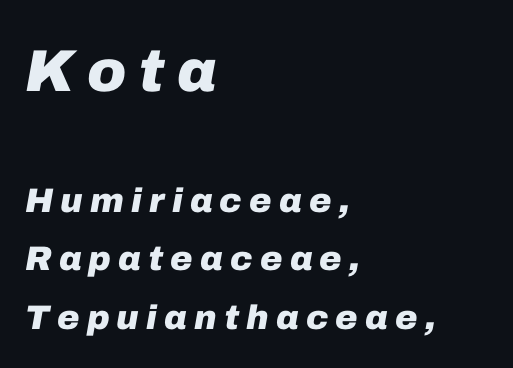
Q: Is the text bold? A: Yes.
Q: Is the text italic (slanted)? A: Yes, it leans right by about 10 degrees.
Q: Is the text underlined? A: No.
Q: How is the paragraph aligned? A: Left-aligned.
Q: Is the spacing between letters normal or unusually wide? A: Unusually wide.
Q: Which block of text is set in a larger size, the first (top) or the second (bottom)? A: The first (top) one.
Q: Width (condensed, normal, or wide)? A: Normal.
Q: Stroke contrast? A: Low.
Q: x-height? A: Medium.
Q: Monospaced? A: No.
